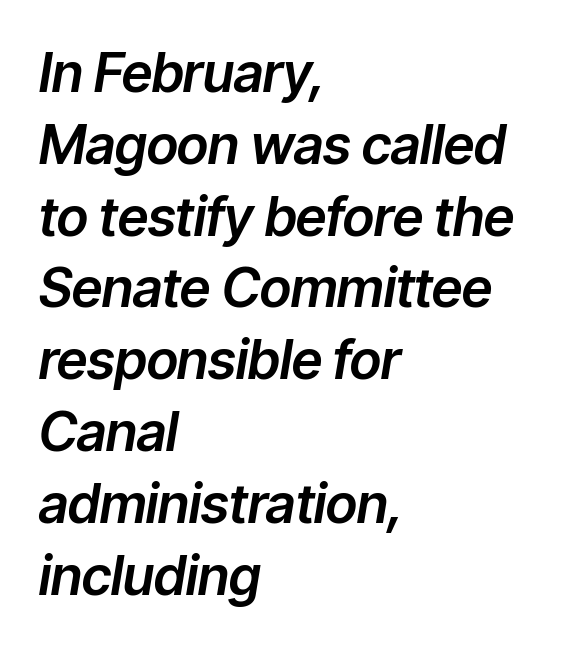
Q: Is the text italic (slanted)? A: Yes, it leans right by about 9 degrees.
Q: Is the text underlined? A: No.
Q: How is the paragraph aligned? A: Left-aligned.
Q: Is the spacing between letters normal or unusually wide? A: Normal.
Q: Is the spacing between lines tight, normal or loose? A: Normal.
Q: Width (condensed, normal, or wide)? A: Normal.
Q: Stroke contrast? A: Low.
Q: x-height? A: Medium.
Q: Monospaced? A: No.
